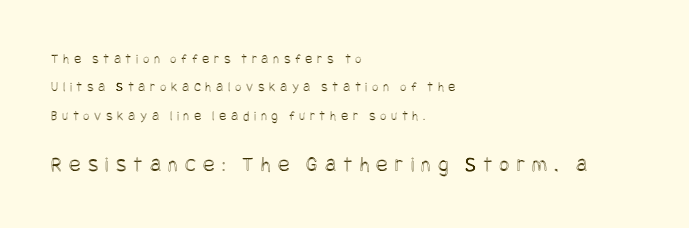
Q: Is the text italic (slanted)? A: No, it is upright.
Q: Is the text underlined? A: No.
Q: How is the paragraph aligned? A: Left-aligned.
Q: Is the spacing between letters normal or unusually wide? A: Unusually wide.
Q: Is the spacing between lines tight, normal or loose? A: Loose.
Q: Which block of text is set in a larger size, the first (top) or the second (bottom)? A: The second (bottom) one.
